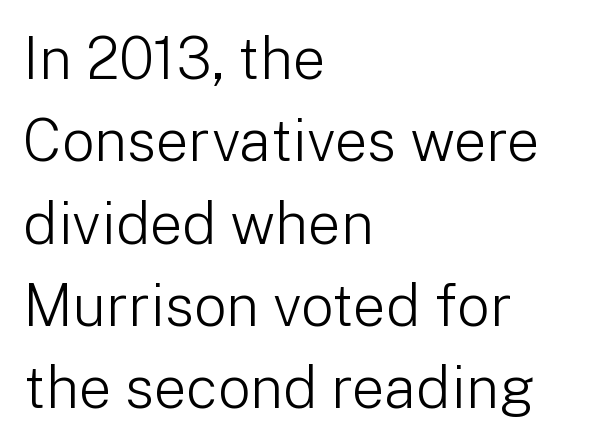
Q: Is the text bold? A: No.
Q: Is the text italic (slanted)? A: No, it is upright.
Q: Is the typeface a serif or a sans-serif typeface? A: Sans-serif.
Q: Is the text underlined? A: No.
Q: How is the paragraph aligned? A: Left-aligned.
Q: Is the spacing between letters normal or unusually wide? A: Normal.
Q: Is the spacing between lines tight, normal or loose? A: Normal.
Q: Width (condensed, normal, or wide)? A: Normal.
Q: Stroke contrast? A: Low.
Q: x-height? A: Medium.
Q: Monospaced? A: No.
